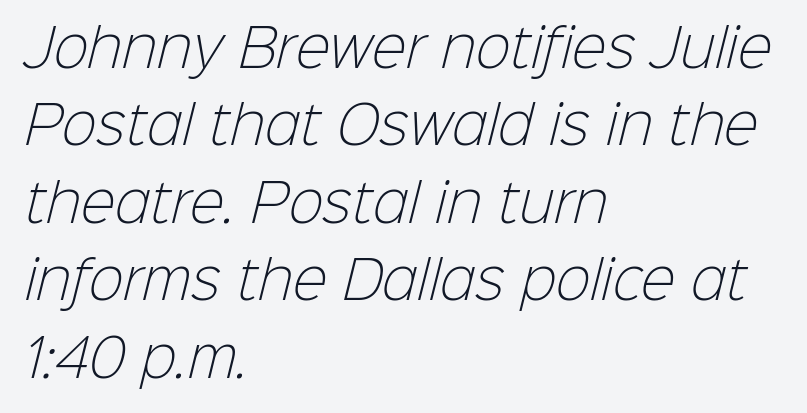
The image shows 52 px light sans-serif type; set left-aligned, normal line spacing (1.49x), normal letter spacing, not underlined; low stroke contrast and a medium x-height.
